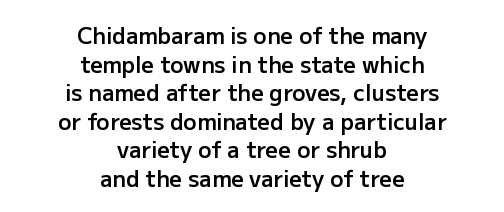
Look at the tracking — it's just the regular setting, nothing added. Does the copy run flush right? No — it is centered line by line. The string is rendered with underlining switched off. Typographic density is moderately raised because the face is semibold. Horizontal bands of white between lines are of average thickness. Do the letters lean? They stand straight.
